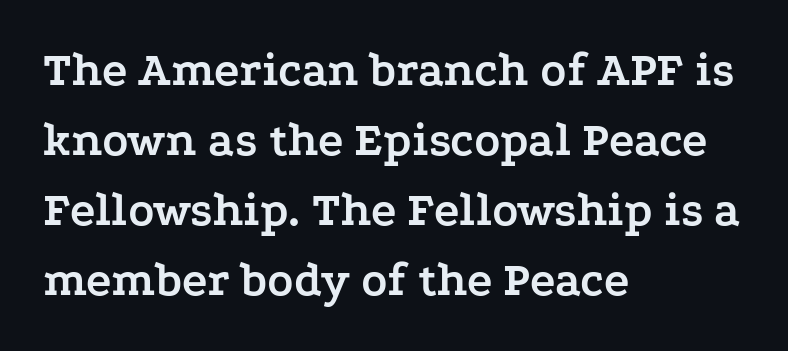
Rule under the text: the space is simply empty. Teacher's note: observe the even left margin — that is flush-left alignment. Thick stems and heavy bowls — unmistakably bold. Look at the bottom of the vertical strokes: they flare into serifs here.
